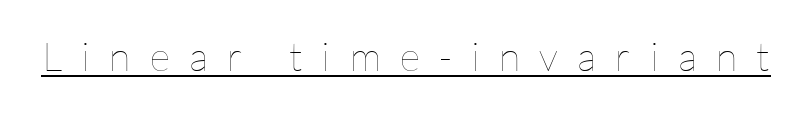
The image shows 40 px thin type, upright; set unusually wide letter spacing (+0.48 em), underlined; low stroke contrast and a medium x-height.
